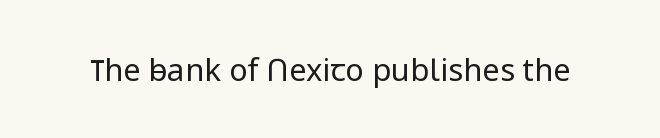
{"serif": "no", "italic": "no", "bold": "no", "weight": "regular", "width": "normal", "stroke_contrast": "low", "x_height": "medium", "monospaced": "no", "underline": "no", "letter_spacing": "normal", "letter_spacing_em": 0.0, "glyph_px": 31}
